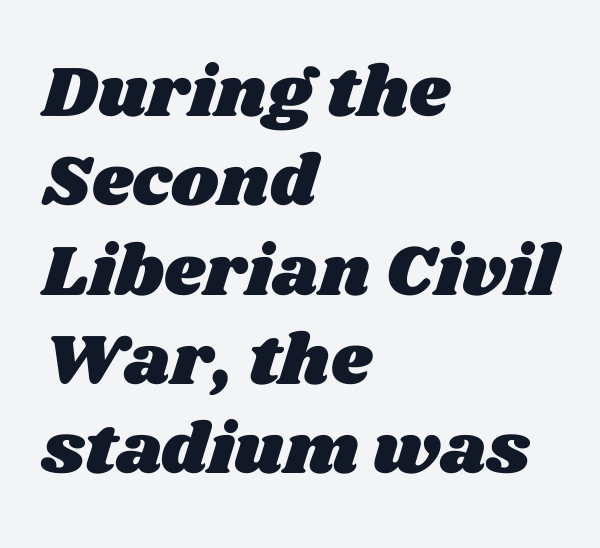
The image shows 72 px wide type; set left-aligned, line spacing 1.24x, normal letter spacing, not underlined; medium stroke contrast and a large x-height.
